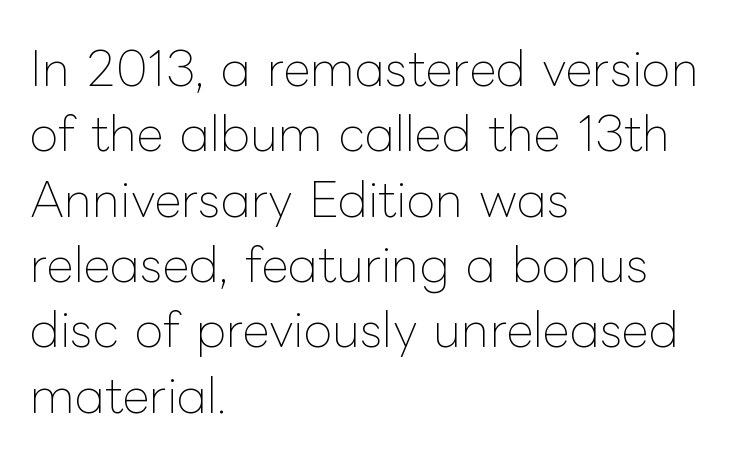
The paragraph shown leans on its left margin. The space directly below the letters is spotless. How are the letters spaced? Ordinarily, with no added tracking. The font is comparable to plain body text, perhaps lighter.
